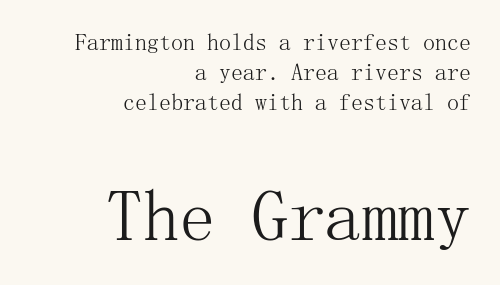
Q: Is the text bold? A: No.
Q: Is the text italic (slanted)? A: No, it is upright.
Q: Is the typeface a serif or a sans-serif typeface? A: Serif.
Q: Is the text underlined? A: No.
Q: How is the paragraph aligned? A: Right-aligned.
Q: Is the spacing between letters normal or unusually wide? A: Normal.
Q: Which block of text is set in a larger size, the first (top) or the second (bottom)? A: The second (bottom) one.
Q: Width (condensed, normal, or wide)? A: Normal.
Q: Stroke contrast? A: Medium.
Q: x-height? A: Medium.
